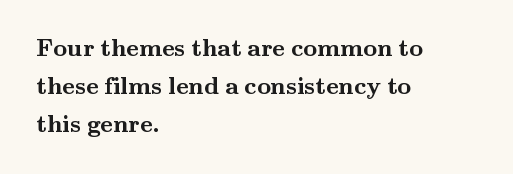
The image shows 24 px bold type, upright; set left-aligned, normal line spacing (1.59x), normal letter spacing, not underlined.
